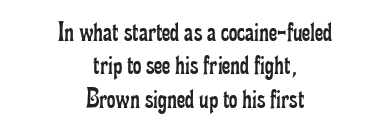
{"serif": "yes", "italic": "no", "bold": "no", "weight": "regular", "width": "condensed", "stroke_contrast": "low", "x_height": "small", "monospaced": "no", "underline": "no", "align": "center", "line_spacing": "tight", "line_spacing_ratio": 1.15, "letter_spacing": "normal", "letter_spacing_em": 0.0, "glyph_px": 29}
